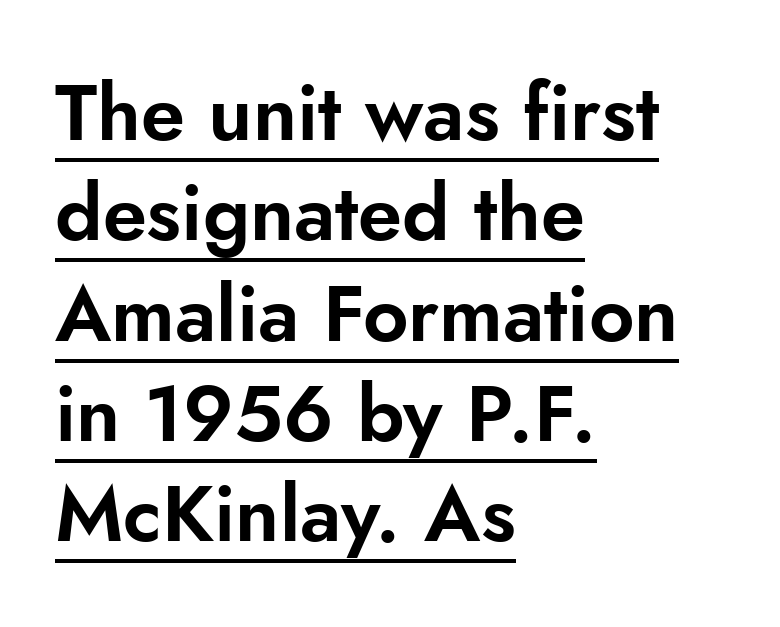
{"serif": "no", "italic": "no", "width": "normal", "stroke_contrast": "low", "x_height": "small", "monospaced": "no", "underline": "yes", "align": "left", "line_spacing": "normal", "line_spacing_ratio": 1.27, "letter_spacing": "normal", "letter_spacing_em": 0.0, "glyph_px": 79}
